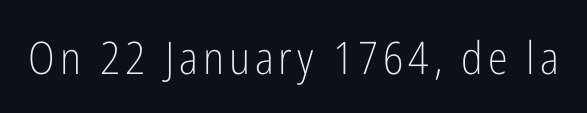
Q: Is the text bold? A: No.
Q: Is the text italic (slanted)? A: No, it is upright.
Q: Is the typeface a serif or a sans-serif typeface? A: Sans-serif.
Q: Is the text underlined? A: No.
Q: Width (condensed, normal, or wide)? A: Condensed.
Q: Stroke contrast? A: Low.
Q: x-height? A: Medium.
Q: Monospaced? A: No.
